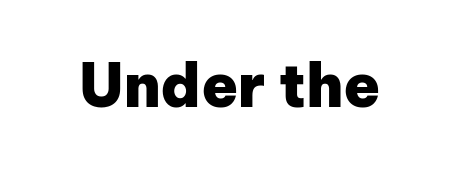
{"serif": "no", "italic": "no", "bold": "yes", "weight": "heavy", "width": "normal", "stroke_contrast": "low", "x_height": "medium", "monospaced": "no", "underline": "no", "letter_spacing": "normal", "letter_spacing_em": 0.0, "glyph_px": 60}
